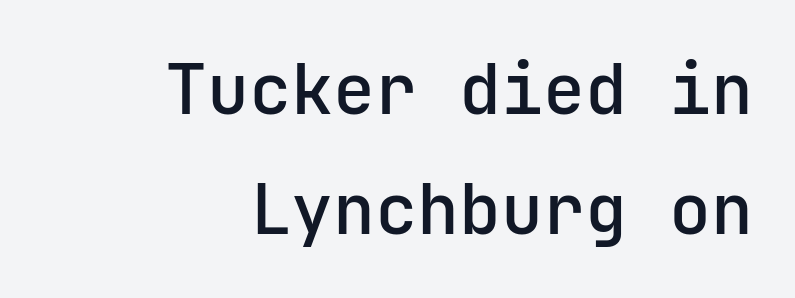
Q: Is the text bold? A: Semi-bold.
Q: Is the text italic (slanted)? A: No, it is upright.
Q: Is the typeface a serif or a sans-serif typeface? A: Sans-serif.
Q: Is the text underlined? A: No.
Q: How is the paragraph aligned? A: Right-aligned.
Q: Is the spacing between letters normal or unusually wide? A: Normal.
Q: Width (condensed, normal, or wide)? A: Normal.
Q: Stroke contrast? A: Low.
Q: x-height? A: Medium.
